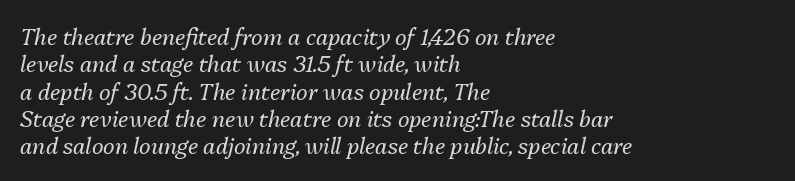
The image shows 22 px text type, italic (leaning right); set left-aligned, line spacing 1.24x, normal letter spacing, not underlined.
